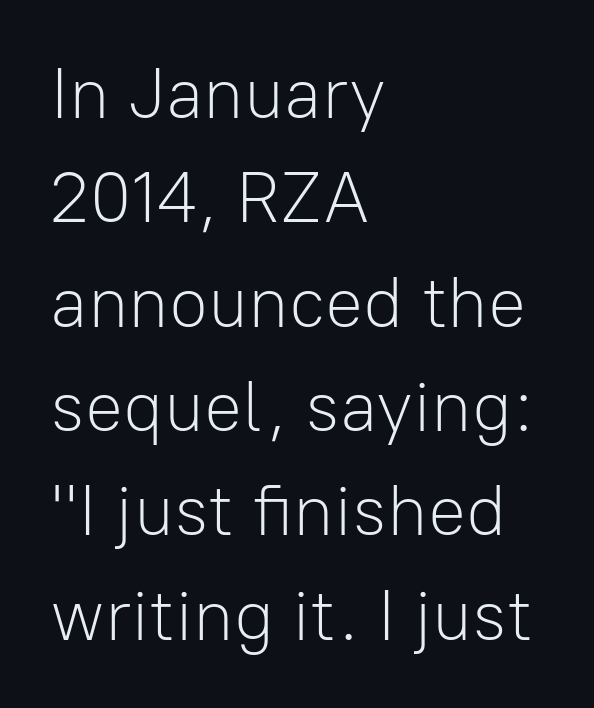
The image shows 71 px light sans-serif type, upright; set left-aligned, normal line spacing (1.47x), normal letter spacing, not underlined; low stroke contrast and a medium x-height.
